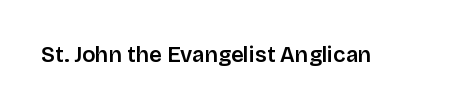
Tall strokes in this sample are plumb rather than angled. Short note: letters normally spaced. Lines of text with bare space underneath.
